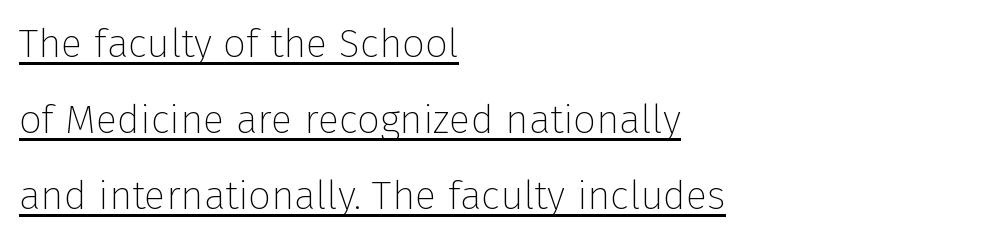
Q: Is the text bold? A: No.
Q: Is the text italic (slanted)? A: No, it is upright.
Q: Is the typeface a serif or a sans-serif typeface? A: Sans-serif.
Q: Is the text underlined? A: Yes.
Q: How is the paragraph aligned? A: Left-aligned.
Q: Is the spacing between letters normal or unusually wide? A: Normal.
Q: Is the spacing between lines tight, normal or loose? A: Loose.
Q: Width (condensed, normal, or wide)? A: Normal.
Q: Stroke contrast? A: Low.
Q: x-height? A: Medium.
Q: Monospaced? A: No.
